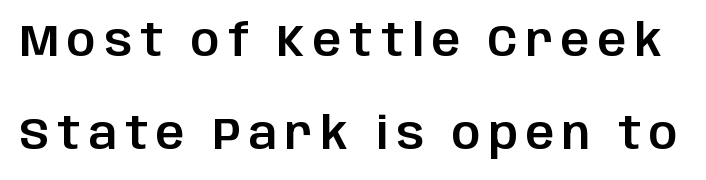
Q: Is the text italic (slanted)? A: No, it is upright.
Q: Is the typeface a serif or a sans-serif typeface? A: Sans-serif.
Q: Is the text underlined? A: No.
Q: Is the spacing between lines tight, normal or loose? A: Loose.
Q: Width (condensed, normal, or wide)? A: Normal.
Q: Stroke contrast? A: Low.
Q: x-height? A: Large.
Q: Monospaced? A: No.
